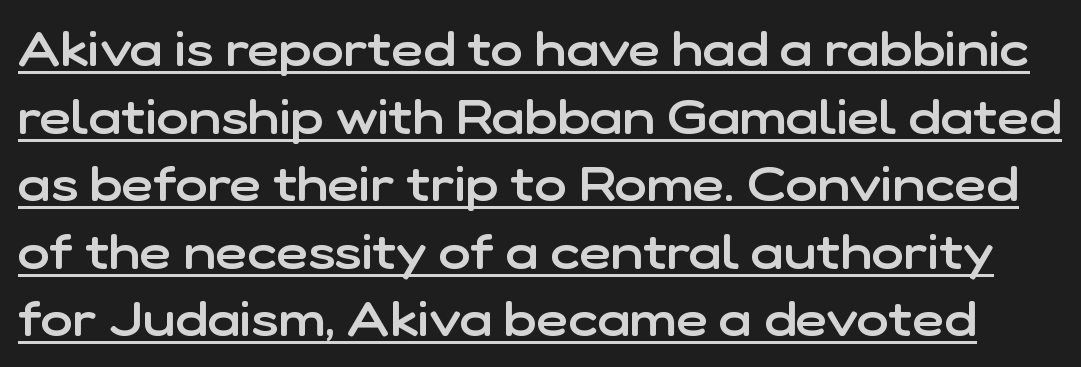
The glyphs are accompanied by a horizontal stroke just below them. Serifs: no, the terminals of the letterforms are clean. The letters stand straight up with perfectly vertical stems. What weight is shown? A semibold, between regular and bold.
